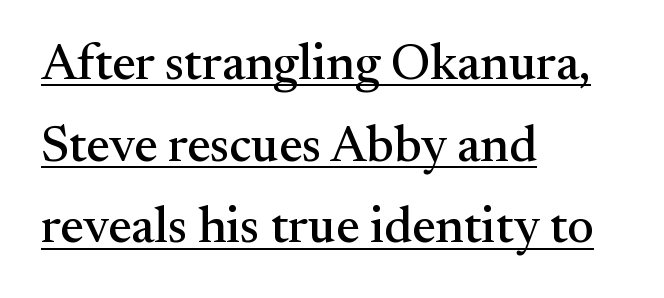
{"serif": "yes", "italic": "no", "width": "normal", "stroke_contrast": "medium", "x_height": "small", "monospaced": "no", "underline": "yes", "align": "left", "line_spacing": "normal", "line_spacing_ratio": 1.6, "letter_spacing": "normal", "letter_spacing_em": 0.0, "glyph_px": 51}
